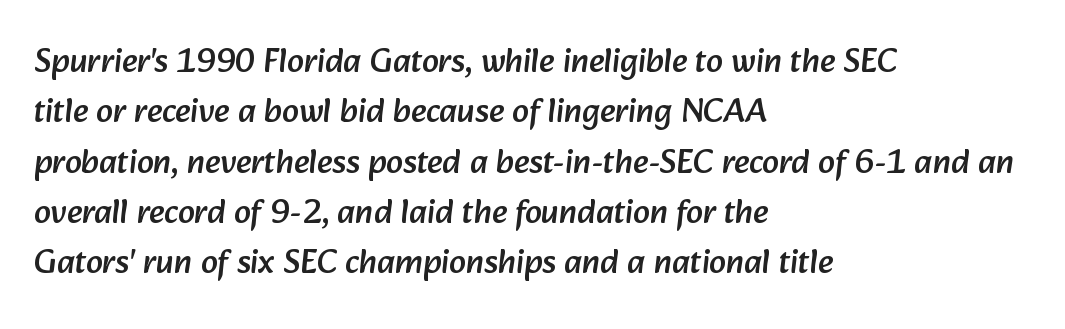
Q: Is the typeface a serif or a sans-serif typeface? A: Sans-serif.
Q: Is the text underlined? A: No.
Q: How is the paragraph aligned? A: Left-aligned.
Q: Is the spacing between letters normal or unusually wide? A: Normal.
Q: Is the spacing between lines tight, normal or loose? A: Normal.
Q: Width (condensed, normal, or wide)? A: Normal.
Q: Stroke contrast? A: Low.
Q: x-height? A: Medium.
Q: Monospaced? A: No.
